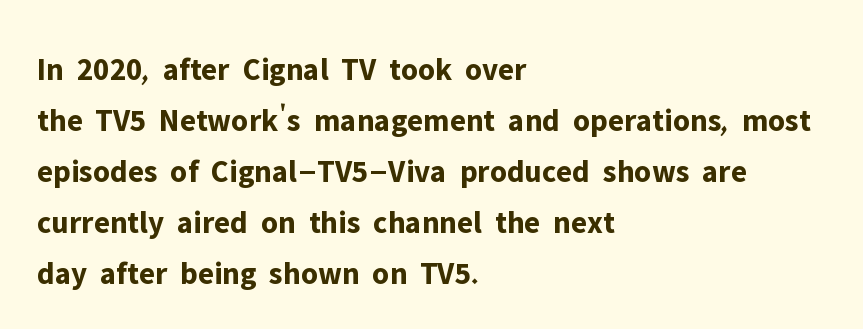
Q: Is the text bold? A: Yes.
Q: Is the text italic (slanted)? A: No, it is upright.
Q: Is the typeface a serif or a sans-serif typeface? A: Sans-serif.
Q: Is the text underlined? A: No.
Q: How is the paragraph aligned? A: Left-aligned.
Q: Is the spacing between letters normal or unusually wide? A: Normal.
Q: Is the spacing between lines tight, normal or loose? A: Normal.
Q: Width (condensed, normal, or wide)? A: Normal.
Q: Stroke contrast? A: Low.
Q: x-height? A: Medium.
Q: Monospaced? A: No.
